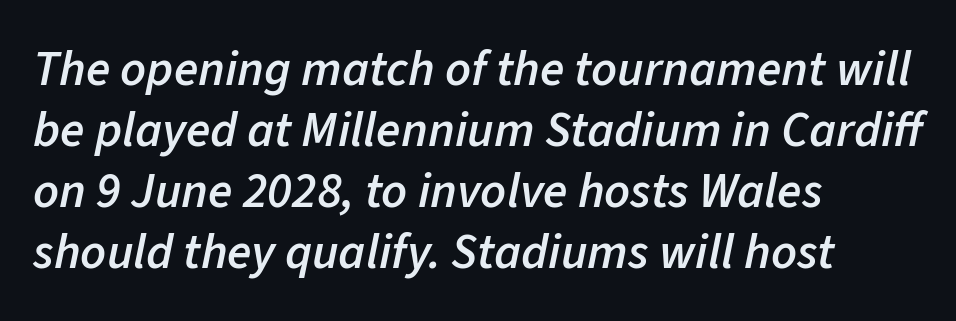
{"italic": "yes", "lean": "right", "slant_degrees": 11, "bold": "semi", "weight": "semibold", "width": "normal", "stroke_contrast": "low", "x_height": "medium", "monospaced": "no", "underline": "no", "align": "left", "line_spacing_ratio": 1.22, "letter_spacing": "normal", "letter_spacing_em": 0.0, "glyph_px": 50}
